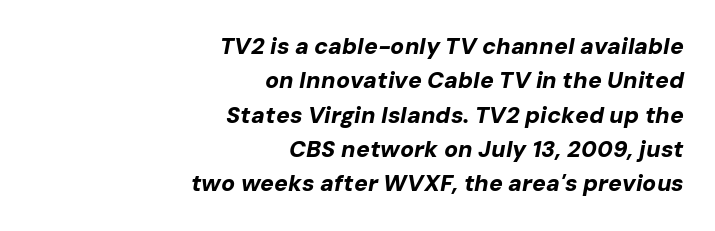
{"italic": "yes", "lean": "right", "slant_degrees": 10, "bold": "yes", "underline": "no", "align": "right", "line_spacing": "normal", "line_spacing_ratio": 1.49, "letter_spacing": "normal", "letter_spacing_em": 0.0, "glyph_px": 23}
